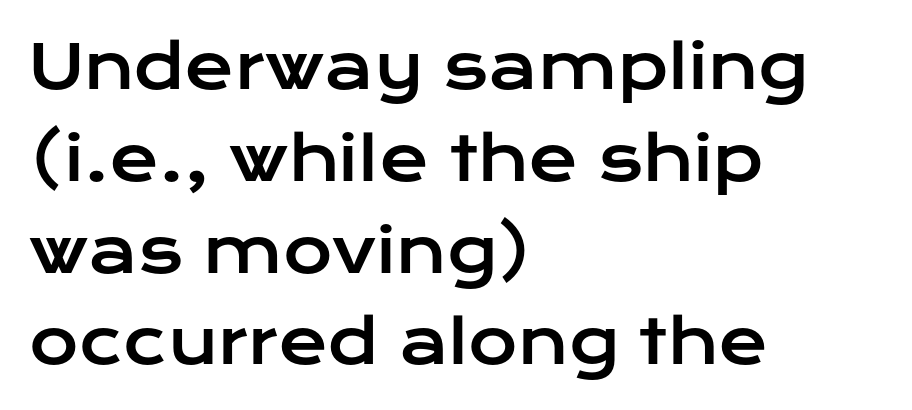
Proportional: the letters do not fall into vertical columns. The rendering anchors every line to the left-hand side. Honestly, the row spacing looks completely unremarkable. Clear beneath every line of the passage.
